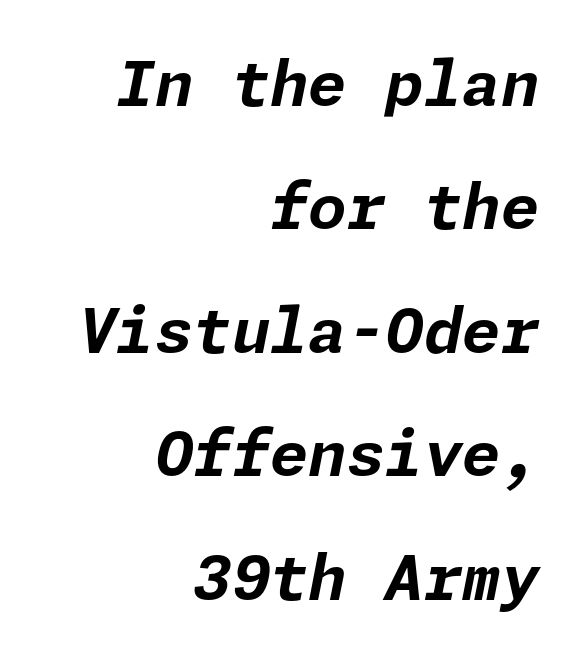
{"italic": "yes", "lean": "right", "slant_degrees": 11, "bold": "yes", "weight": "bold", "width": "normal", "stroke_contrast": "low", "x_height": "medium", "underline": "no", "align": "right", "line_spacing": "loose", "line_spacing_ratio": 1.99, "letter_spacing": "normal", "letter_spacing_em": 0.0, "glyph_px": 62}
